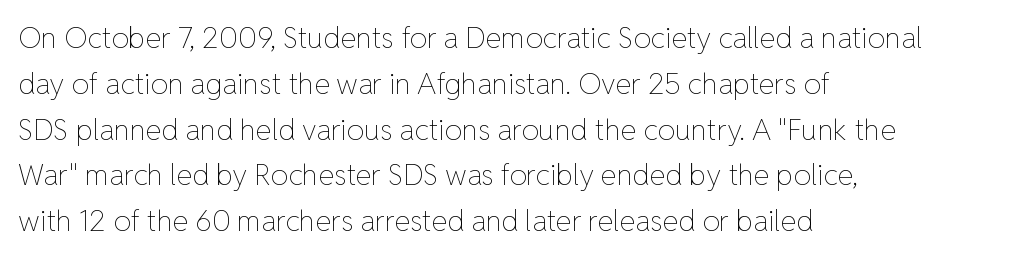
The specimen reads as upright at a glance. Each line starts at the same left margin while the right side varies. This rendering leaves character spacing at its baseline value. Horizontal bands of white between lines are of average thickness. The typeface has the unassuming heft of standard copy or less. Type without underlining.
